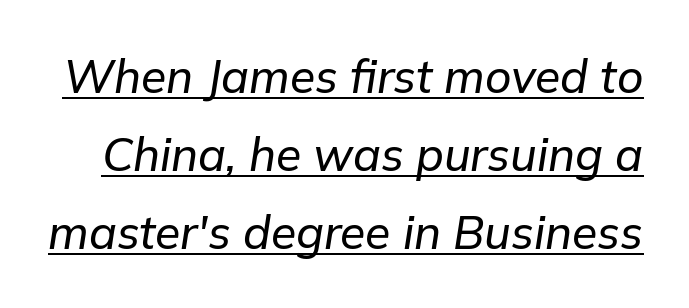
Q: Is the text italic (slanted)? A: Yes, it leans right by about 9 degrees.
Q: Is the text underlined? A: Yes.
Q: Is the spacing between letters normal or unusually wide? A: Normal.
Q: Is the spacing between lines tight, normal or loose? A: Normal.
Q: Width (condensed, normal, or wide)? A: Normal.
Q: Stroke contrast? A: Low.
Q: x-height? A: Medium.
Q: Monospaced? A: No.
